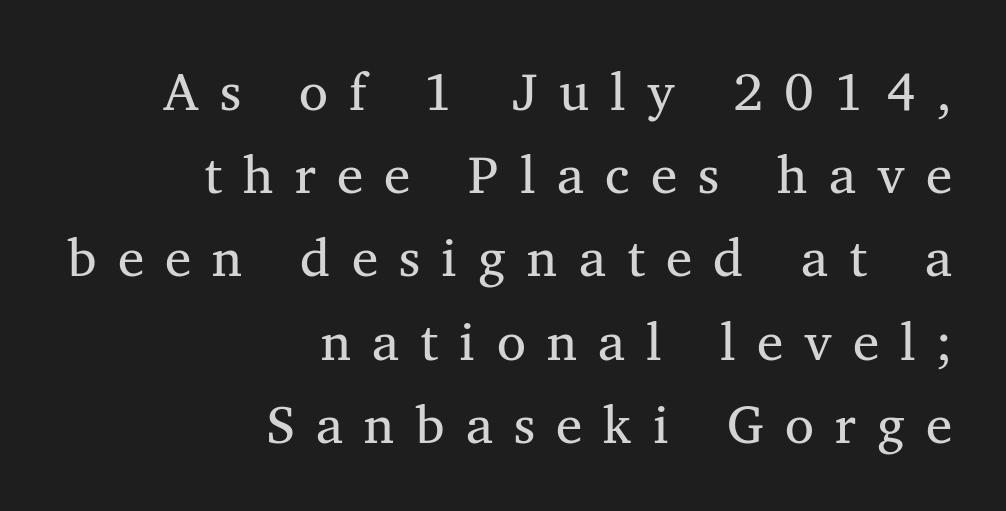
Every character sits straight up, as roman type does. Glyph-to-glyph distance is far greater than everyday printed text. Clear beneath every line of the passage. Check where the strokes stop: tiny serifs finish them off. Note the varied advance widths — an 'i' is clearly narrower than an 'm'.
